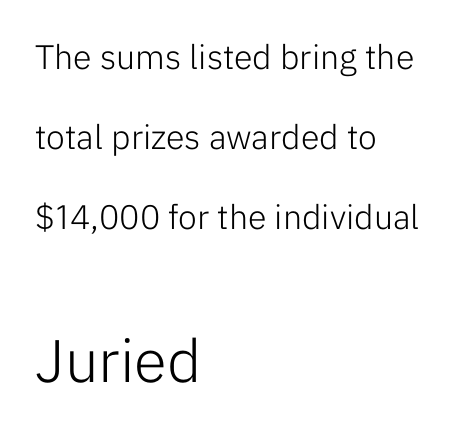
{"serif": "no", "italic": "no", "bold": "no", "weight": "light", "width": "normal", "stroke_contrast": "low", "x_height": "medium", "monospaced": "no", "underline": "no", "align": "left", "line_spacing": "loose", "line_spacing_ratio": 2.35, "letter_spacing": "normal", "letter_spacing_em": 0.0, "larger_block": "second", "size_ratio": 1.76, "glyph_px": 60}
